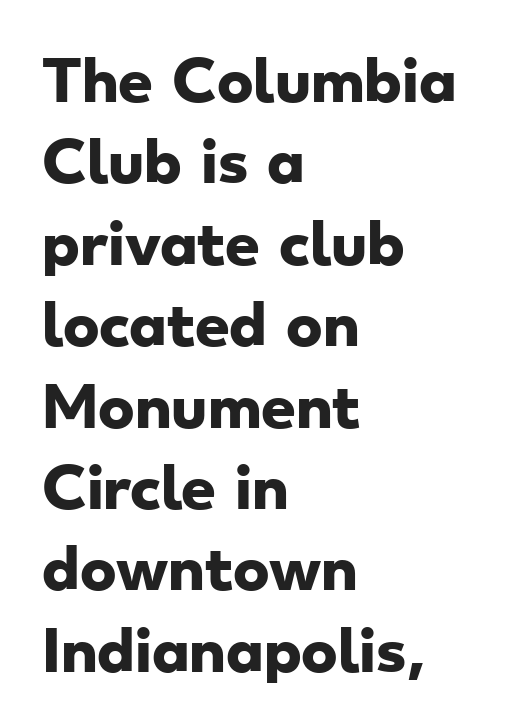
A normal amount of white space separates one row of letters from the next. Characters follow at the spacing the type designer built in. The characters look thick and weighty, a clear bold. Here the designer chose a conventional face with non-uniform glyph widths.
